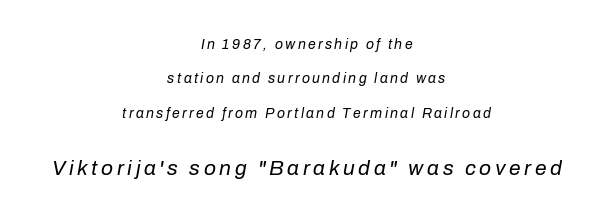
Q: Is the text bold? A: No.
Q: Is the text italic (slanted)? A: Yes, it leans right by about 10 degrees.
Q: Is the text underlined? A: No.
Q: How is the paragraph aligned? A: Centered.
Q: Is the spacing between lines tight, normal or loose? A: Loose.
Q: Which block of text is set in a larger size, the first (top) or the second (bottom)? A: The second (bottom) one.
